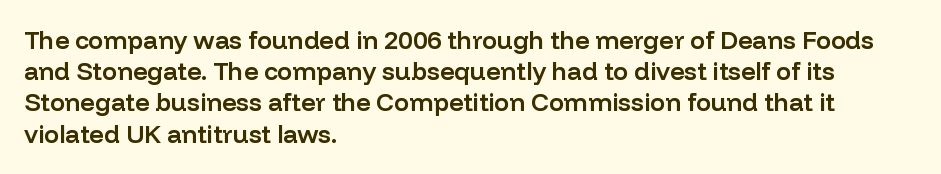
Q: Is the text bold? A: Semi-bold.
Q: Is the text italic (slanted)? A: No, it is upright.
Q: Is the text underlined? A: No.
Q: How is the paragraph aligned? A: Left-aligned.
Q: Is the spacing between letters normal or unusually wide? A: Normal.
Q: Is the spacing between lines tight, normal or loose? A: Normal.
